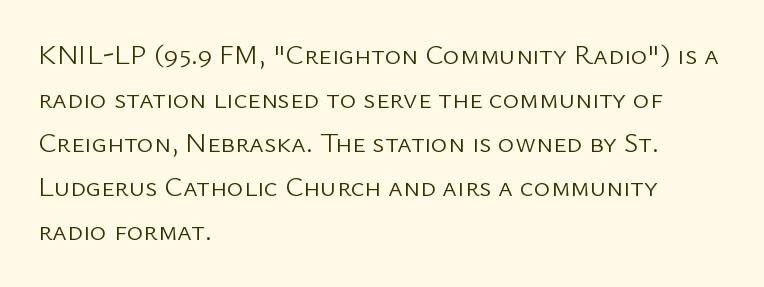
The image shows 28 px light sans-serif type, upright; set left-aligned, normal line spacing (1.57x), normal letter spacing, not underlined; low stroke contrast and a medium x-height.
